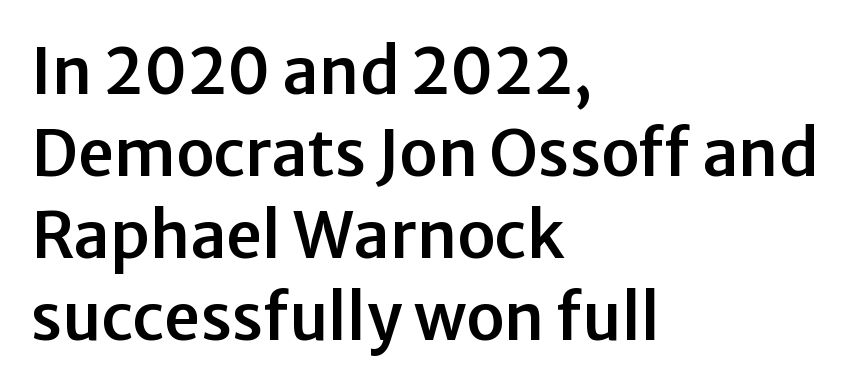
{"serif": "no", "italic": "no", "width": "normal", "stroke_contrast": "low", "x_height": "medium", "monospaced": "no", "underline": "no", "align": "left", "line_spacing": "normal", "line_spacing_ratio": 1.28, "letter_spacing": "normal", "letter_spacing_em": 0.0, "glyph_px": 64}
